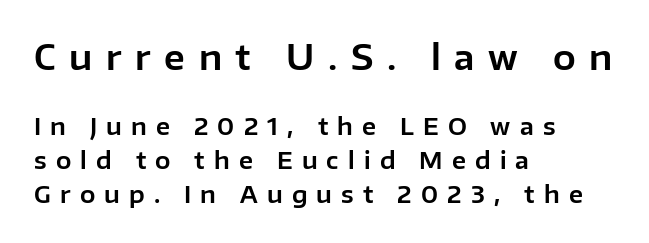
The image shows 34 px sans-serif type, upright; set left-aligned, normal line spacing (1.47x), unusually wide letter spacing (+0.4 em), not underlined; the first (top) block is 1.48x larger; low stroke contrast and a medium x-height.
